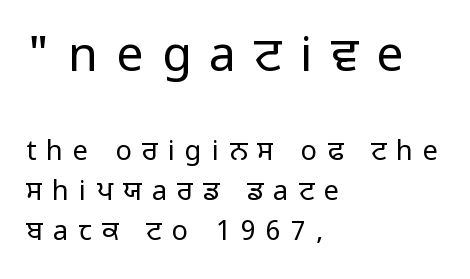
Which of the two is more prominent by size? The first, at the top. How would I describe the line gaps? Plain and ordinary. Between one letter and the next there's a generous, obvious gap. The passage is arranged the way most books set body copy — flush left. No extra ink here — the face is not bold.
